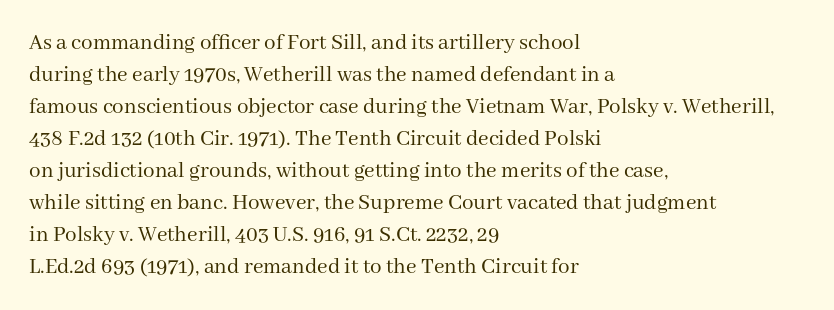
Caption: standard tracking, unaltered. Does the leading feel generous? No, just average. The lines are quadded left. Check the space under the baseline: it is left empty.
